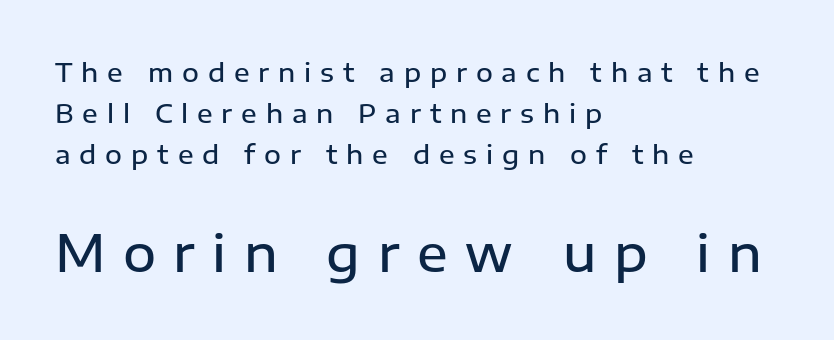
{"serif": "no", "italic": "no", "bold": "semi", "weight": "semibold", "width": "normal", "stroke_contrast": "low", "x_height": "medium", "monospaced": "no", "underline": "no", "align": "left", "line_spacing": "normal", "line_spacing_ratio": 1.58, "letter_spacing": "wide", "letter_spacing_em": 0.34, "larger_block": "second", "size_ratio": 1.96, "glyph_px": 51}
